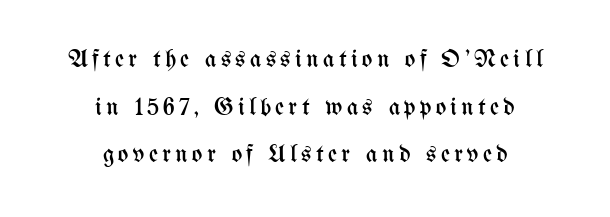
Q: Is the text bold? A: No.
Q: Is the text italic (slanted)? A: No, it is upright.
Q: Is the text underlined? A: No.
Q: How is the paragraph aligned? A: Centered.
Q: Is the spacing between lines tight, normal or loose? A: Loose.
